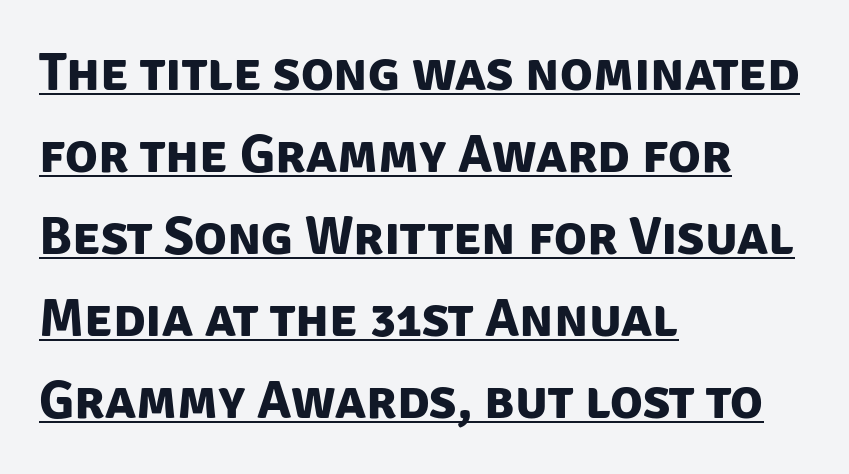
Look at the tracking — it's just the regular setting, nothing added. The letters are bold, with thick, heavy strokes. The passage shown stacks its lines at a standard gap. A typographer would call this underscored text. This sample has the flowing, uneven cadence of proportional lettering. The characters display no serif detailing; their extremities are plain.
